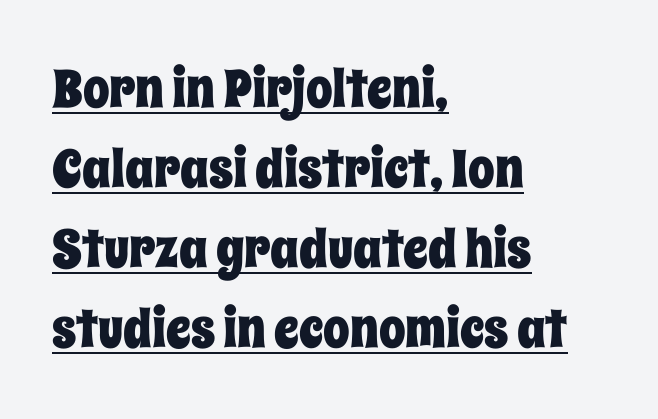
{"italic": "no", "width": "condensed", "stroke_contrast": "low", "x_height": "large", "monospaced": "no", "underline": "yes", "align": "left", "line_spacing": "normal", "line_spacing_ratio": 1.51, "letter_spacing": "normal", "letter_spacing_em": 0.0, "glyph_px": 53}
